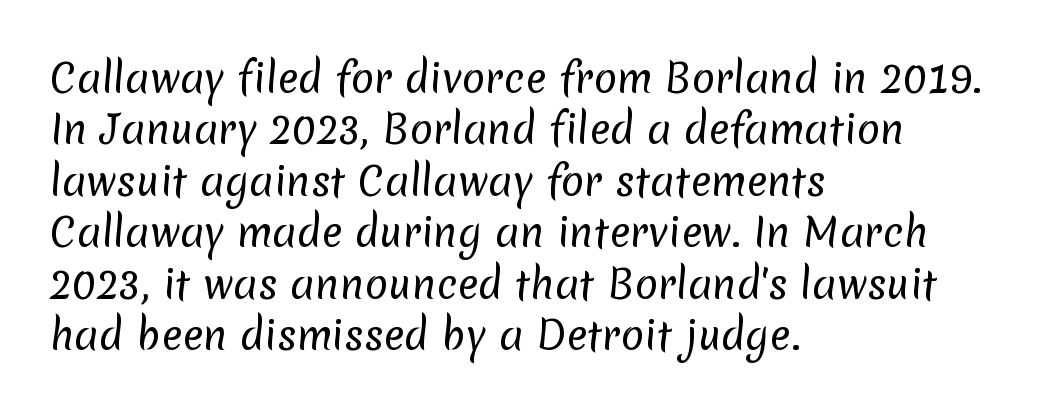
Visually the block forms a straight wall on the left and a jagged coastline on the right. Is the type heavy? It reads as light-to-regular instead. The area under the type is left untouched. The horizontal fit of the characters is conventional and even. In terms of leading, this rendering sits right in the middle. This sample uses a sans-serif face.
